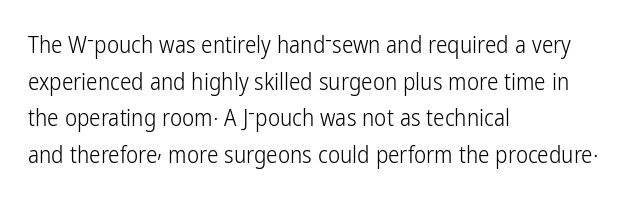
The image shows 23 px text type, upright; set left-aligned, normal line spacing (1.59x), normal letter spacing, not underlined.
